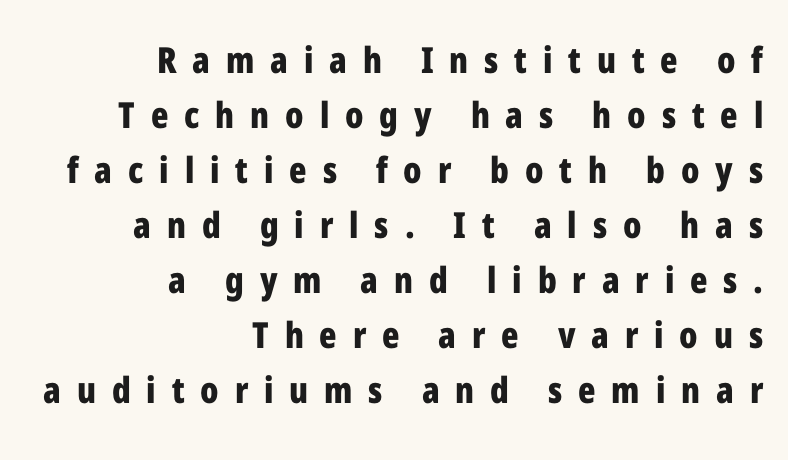
The image shows 36 px bold, condensed sans-serif type, upright; set right-aligned, normal line spacing (1.53x), unusually wide letter spacing (+0.44 em), not underlined; low stroke contrast and a medium x-height.
